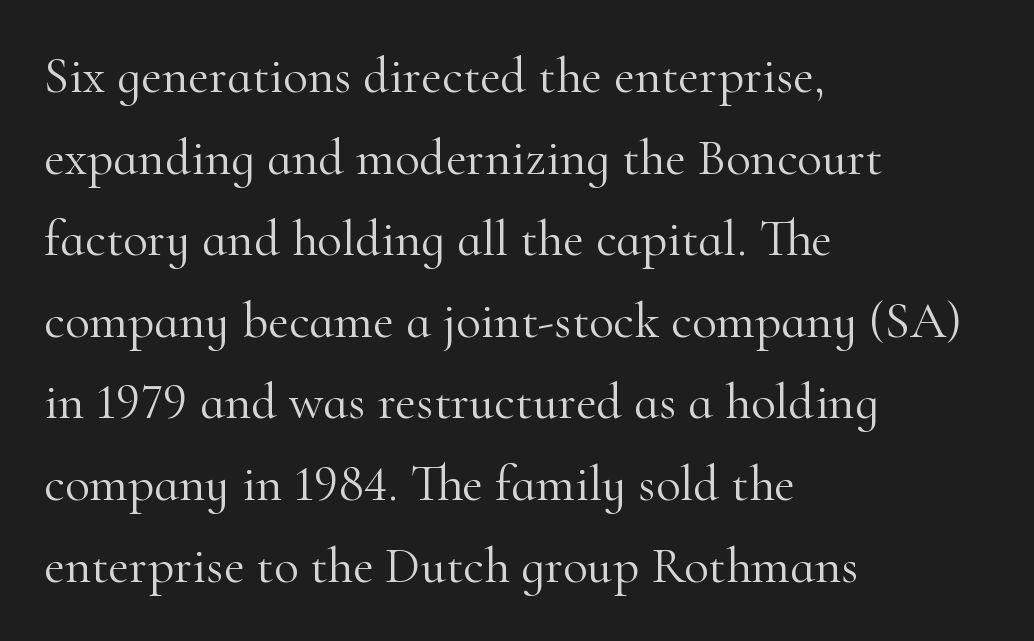
The image shows 51 px light serif type, upright; set left-aligned, normal line spacing (1.6x), normal letter spacing, not underlined; high stroke contrast and a small x-height.
